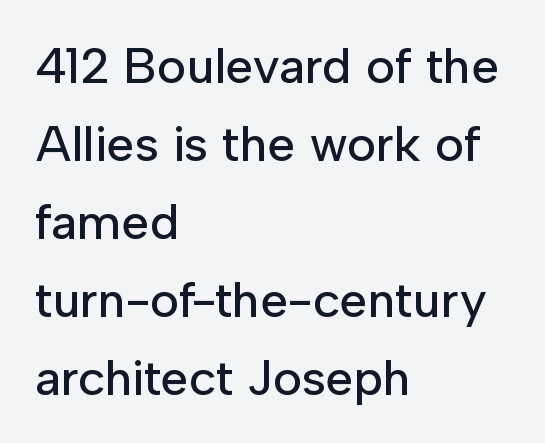
{"serif": "no", "italic": "no", "width": "normal", "stroke_contrast": "low", "x_height": "medium", "monospaced": "no", "underline": "no", "align": "left", "line_spacing": "normal", "line_spacing_ratio": 1.56, "letter_spacing": "normal", "letter_spacing_em": 0.0, "glyph_px": 50}
